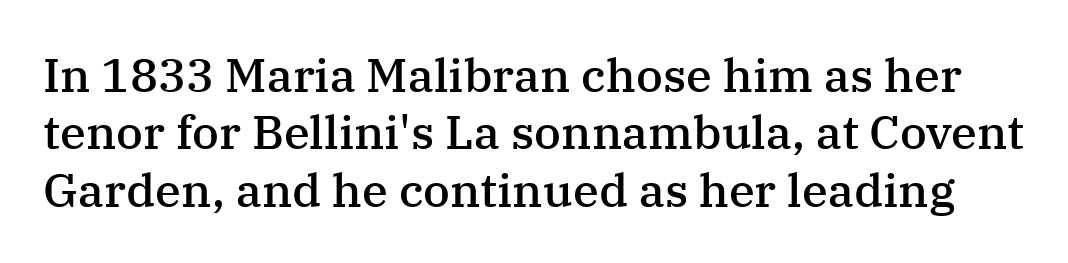
{"serif": "yes", "italic": "no", "bold": "semi", "weight": "semibold", "width": "normal", "stroke_contrast": "medium", "x_height": "medium", "monospaced": "no", "underline": "no", "line_spacing_ratio": 1.22, "letter_spacing": "normal", "letter_spacing_em": 0.0, "glyph_px": 47}
